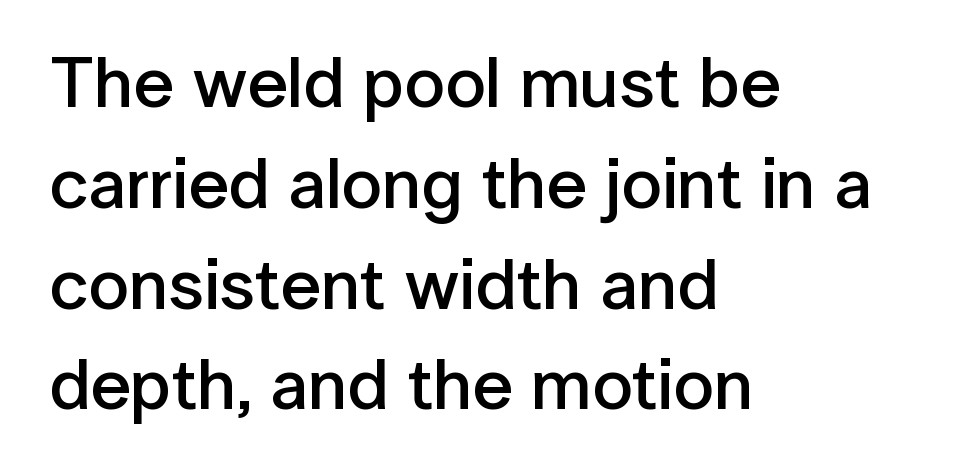
When letters stand straight like this, we call the style roman or upright. The leading is moderate, giving the passage an even texture. The designer went with a sans here, leaving each stem footless. There is no visible air inserted between adjacent glyphs. The setting favours the left margin, as ordinary paragraphs usually do.
